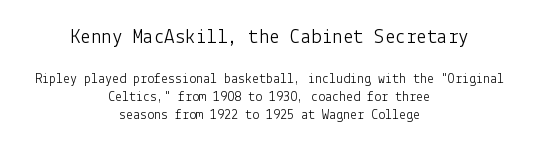
{"italic": "no", "bold": "no", "underline": "no", "align": "center", "line_spacing": "normal", "line_spacing_ratio": 1.32, "letter_spacing": "normal", "letter_spacing_em": 0.0, "larger_block": "first", "size_ratio": 1.5, "glyph_px": 21}
